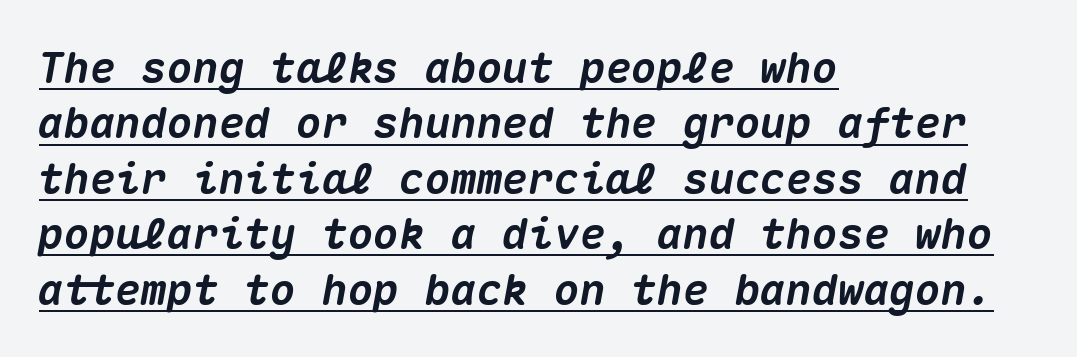
Q: Is the text bold? A: Yes.
Q: Is the text italic (slanted)? A: Yes, it leans right by about 10 degrees.
Q: Is the text underlined? A: Yes.
Q: How is the paragraph aligned? A: Left-aligned.
Q: Is the spacing between letters normal or unusually wide? A: Normal.
Q: Is the spacing between lines tight, normal or loose? A: Normal.
Q: Width (condensed, normal, or wide)? A: Normal.
Q: Stroke contrast? A: Medium.
Q: x-height? A: Medium.
Q: Monospaced? A: Yes.
